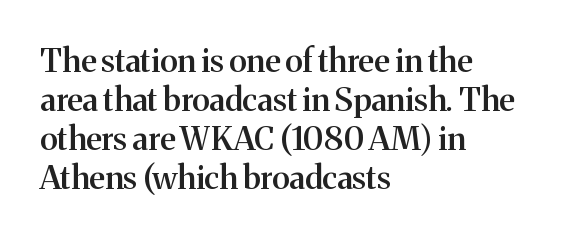
{"serif": "yes", "italic": "no", "bold": "semi", "weight": "semibold", "width": "normal", "stroke_contrast": "medium", "x_height": "medium", "monospaced": "no", "underline": "no", "align": "left", "line_spacing_ratio": 1.22, "letter_spacing": "normal", "letter_spacing_em": 0.0, "glyph_px": 32}
